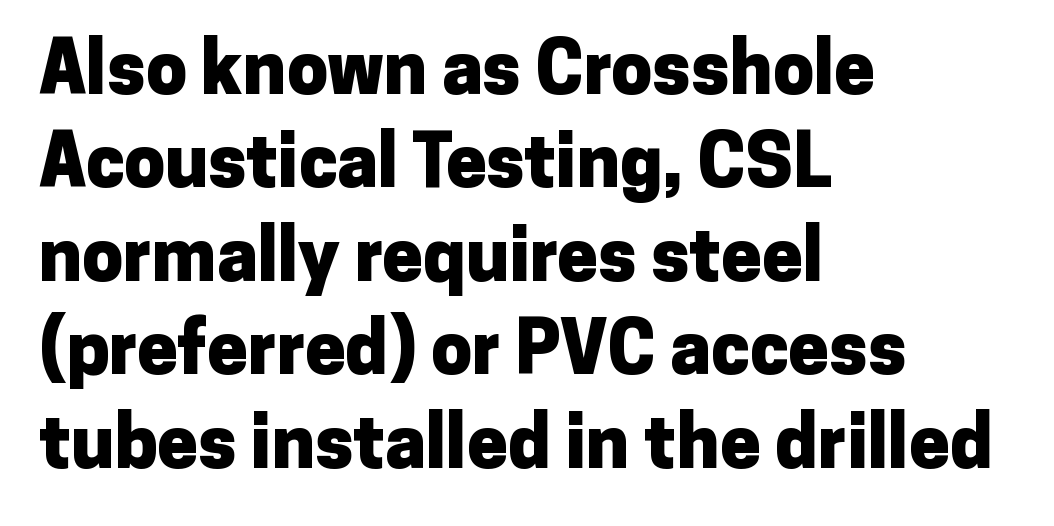
The image shows 73 px heavy sans-serif type, upright; set left-aligned, normal line spacing (1.28x), normal letter spacing, not underlined; low stroke contrast and a medium x-height.
